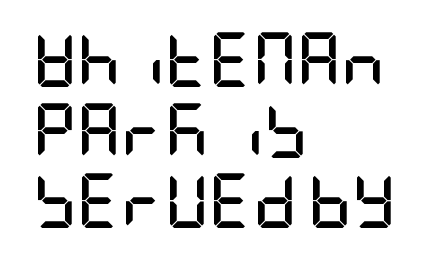
Q: Is the text bold? A: Yes.
Q: Is the text italic (slanted)? A: No, it is upright.
Q: Is the typeface a serif or a sans-serif typeface? A: Sans-serif.
Q: Is the text underlined? A: No.
Q: How is the paragraph aligned? A: Left-aligned.
Q: Is the spacing between letters normal or unusually wide? A: Normal.
Q: Is the spacing between lines tight, normal or loose? A: Normal.
Q: Width (condensed, normal, or wide)? A: Condensed.
Q: Stroke contrast? A: Low.
Q: x-height? A: Large.
